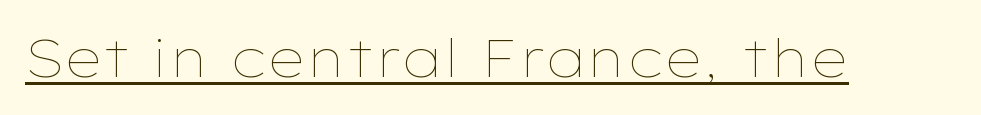
The image shows 52 px thin, wide type, upright; set normal letter spacing, underlined; low stroke contrast and a medium x-height.
